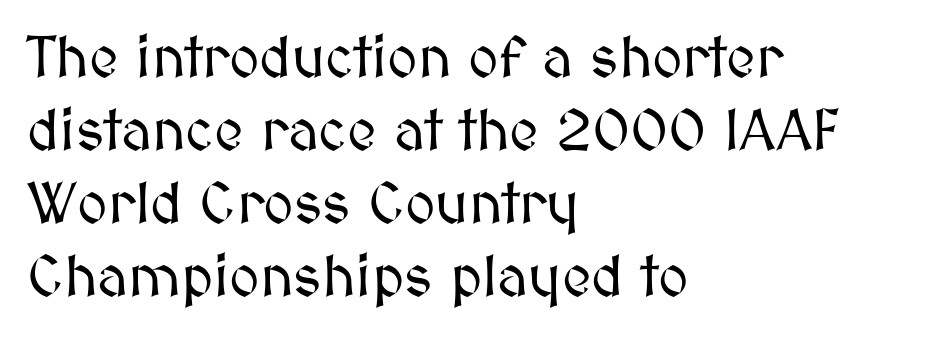
Q: Is the text italic (slanted)? A: No, it is upright.
Q: Is the text underlined? A: No.
Q: How is the paragraph aligned? A: Left-aligned.
Q: Is the spacing between letters normal or unusually wide? A: Normal.
Q: Is the spacing between lines tight, normal or loose? A: Normal.
Q: Width (condensed, normal, or wide)? A: Normal.
Q: Stroke contrast? A: Medium.
Q: x-height? A: Medium.
Q: Monospaced? A: No.
